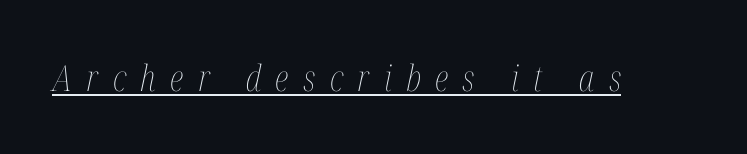
The image shows 36 px thin, condensed type, italic (leaning right); set unusually wide letter spacing (+0.4 em), underlined; medium stroke contrast and a medium x-height.
